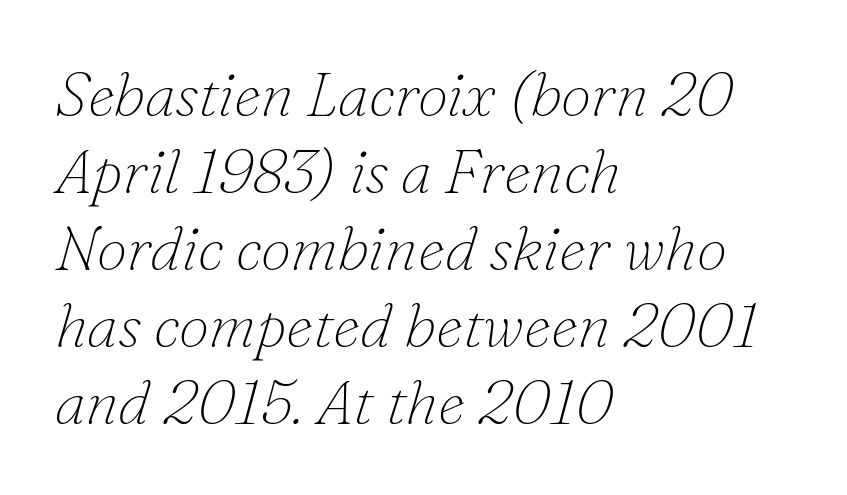
This is oblique type, the kind used for emphasis or titles. Characters follow at the spacing the type designer built in. The foot of each line stays bare and open. The passage shown is typeset with a serif family. This is not heavy type; no bold has been used.
